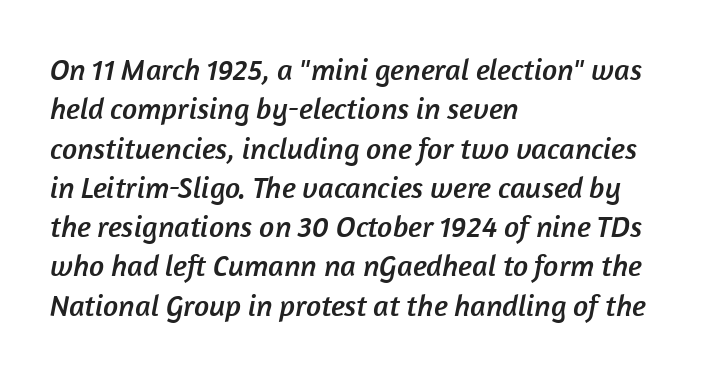
The compositor pushed each line to the left boundary. Is this a sans? Yes — the strokes have no serifs. The passage shown has conventional tracking throughout. Interline gaps are of average width in this sample. The rendering uses natural spacing where letterforms have individual widths. Descender tails drop into unmarked territory.
